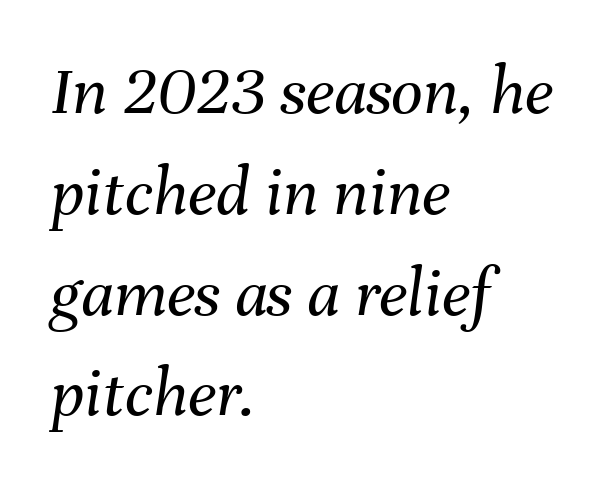
Q: Is the text bold? A: No.
Q: Is the text italic (slanted)? A: Yes, it leans right by about 8 degrees.
Q: Is the text underlined? A: No.
Q: How is the paragraph aligned? A: Left-aligned.
Q: Is the spacing between letters normal or unusually wide? A: Normal.
Q: Is the spacing between lines tight, normal or loose? A: Normal.
Q: Width (condensed, normal, or wide)? A: Normal.
Q: Stroke contrast? A: Medium.
Q: x-height? A: Medium.
Q: Monospaced? A: No.
